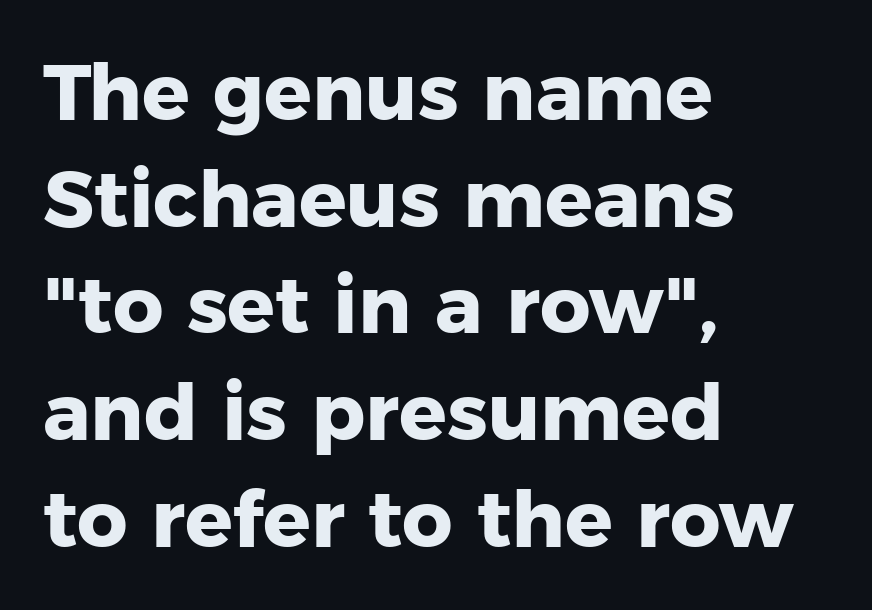
The image shows 79 px heavy sans-serif type, upright; set left-aligned, normal line spacing (1.35x), normal letter spacing, not underlined; low stroke contrast and a medium x-height.
